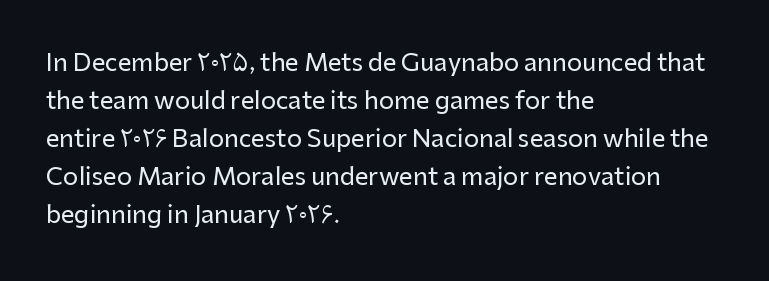
{"italic": "no", "underline": "no", "align": "left", "line_spacing": "normal", "line_spacing_ratio": 1.58, "letter_spacing": "normal", "letter_spacing_em": 0.0, "glyph_px": 24}
